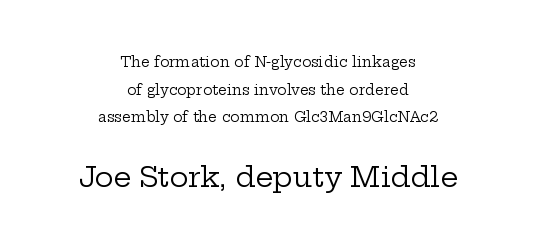
The image shows 28 px regular-weight, wide serif type, upright; set centered, loose line spacing (1.98x), normal letter spacing, not underlined; the second (bottom) block is 2.0x larger; low stroke contrast and a medium x-height.
